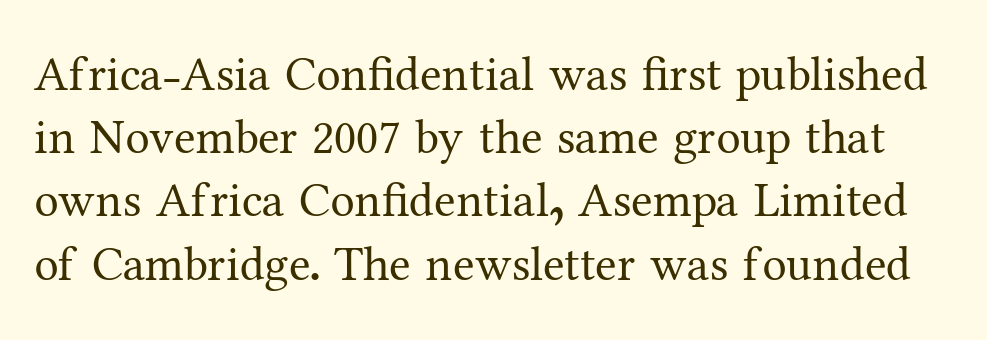
Q: Is the text bold? A: No.
Q: Is the text italic (slanted)? A: No, it is upright.
Q: Is the typeface a serif or a sans-serif typeface? A: Serif.
Q: Is the text underlined? A: No.
Q: Is the spacing between letters normal or unusually wide? A: Normal.
Q: Is the spacing between lines tight, normal or loose? A: Normal.
Q: Width (condensed, normal, or wide)? A: Normal.
Q: Stroke contrast? A: Medium.
Q: x-height? A: Medium.
Q: Monospaced? A: No.
